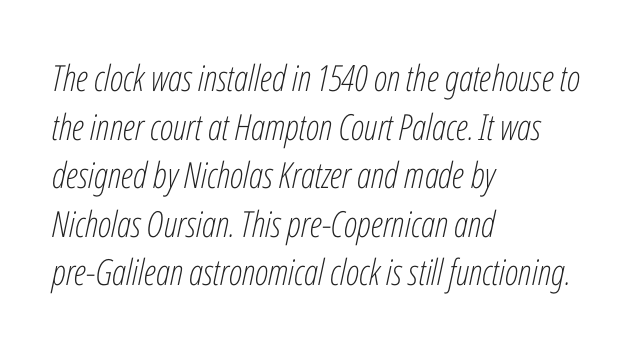
The image shows 36 px light, condensed type, italic (leaning right); set left-aligned, normal line spacing (1.35x), normal letter spacing, not underlined; low stroke contrast and a medium x-height.
